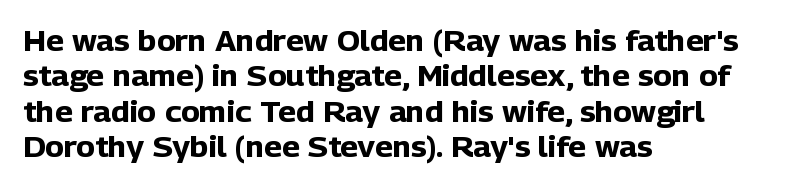
The image shows 28 px heavy sans-serif type, upright; set left-aligned, normal line spacing (1.26x), normal letter spacing, not underlined; low stroke contrast and a medium x-height.
